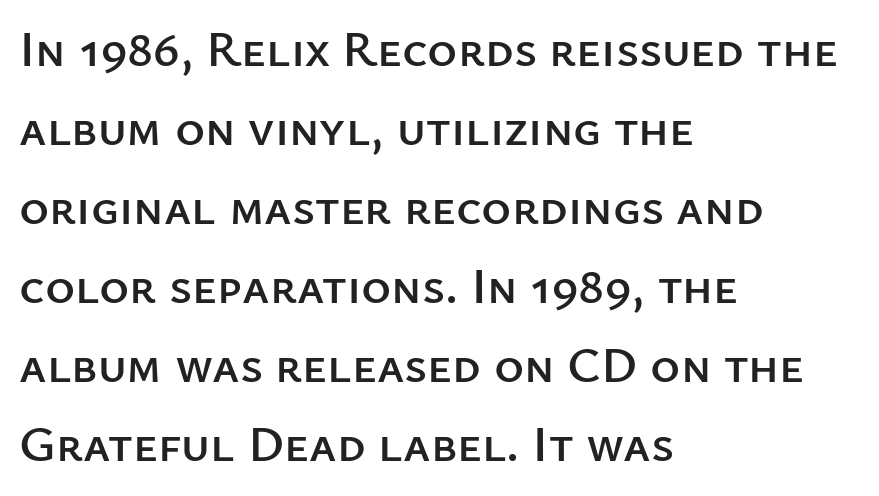
The image shows 51 px sans-serif type, upright; set left-aligned, normal line spacing (1.55x), normal letter spacing, not underlined; low stroke contrast and a medium x-height.
